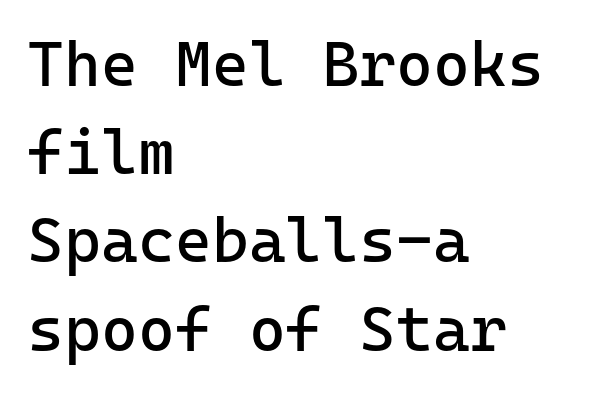
Q: Is the text bold? A: No.
Q: Is the text italic (slanted)? A: No, it is upright.
Q: Is the typeface a serif or a sans-serif typeface? A: Sans-serif.
Q: Is the text underlined? A: No.
Q: How is the paragraph aligned? A: Left-aligned.
Q: Is the spacing between letters normal or unusually wide? A: Normal.
Q: Is the spacing between lines tight, normal or loose? A: Normal.
Q: Width (condensed, normal, or wide)? A: Normal.
Q: Stroke contrast? A: Low.
Q: x-height? A: Medium.
Q: Monospaced? A: Yes.
